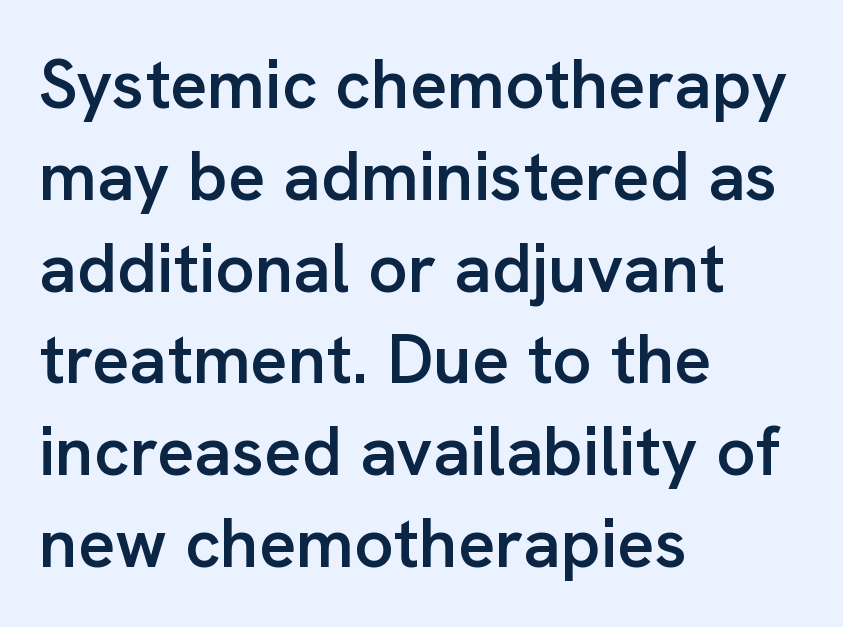
The image shows 69 px semibold sans-serif type, upright; set left-aligned, normal line spacing (1.33x), normal letter spacing, not underlined; low stroke contrast and a medium x-height.
